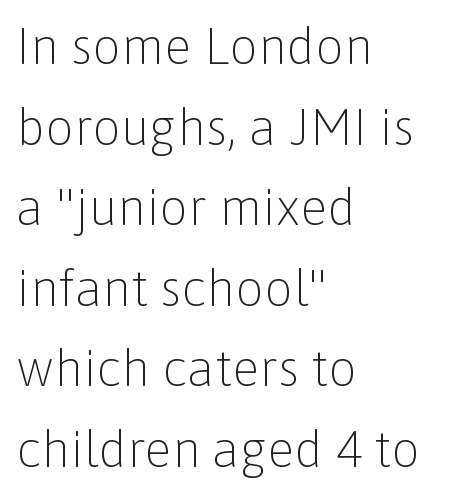
The image shows 51 px light sans-serif type, upright; set left-aligned, normal line spacing (1.58x), normal letter spacing, not underlined; low stroke contrast and a medium x-height.
